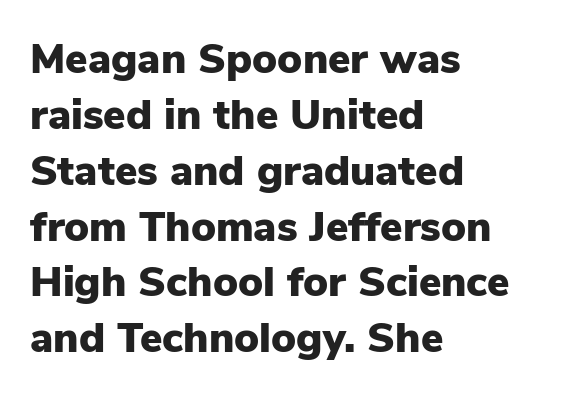
The image shows 42 px heavy sans-serif type, upright; set left-aligned, normal line spacing (1.33x), normal letter spacing, not underlined; low stroke contrast and a medium x-height.
